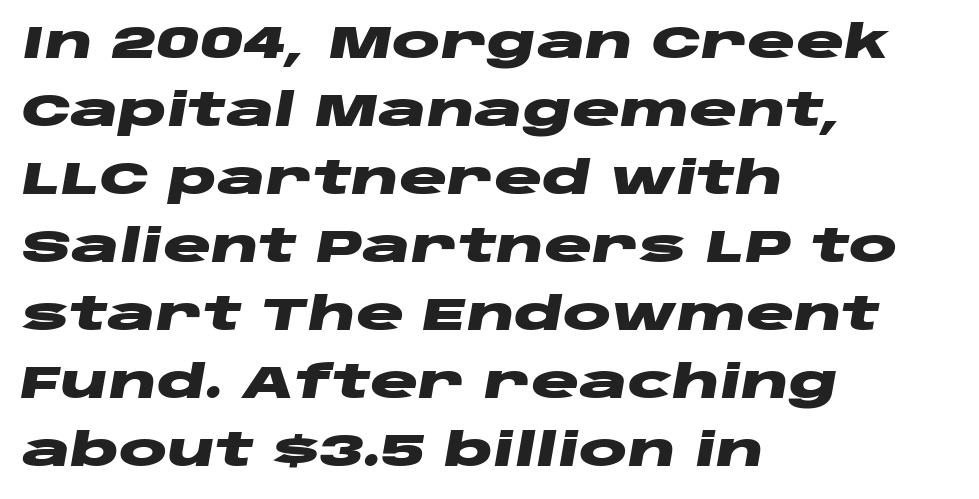
Think of a printed novel: that variable character pitch is what you see here. The baseline area is clear. Does the lettering tilt? It does — this is italic. The type is set solid horizontally, with unmodified tracking. How would I describe the line gaps? Plain and ordinary. If you drew a ruler down the left edge, every line would touch it.
